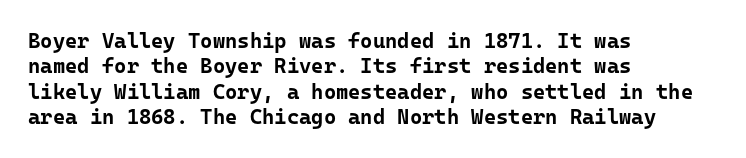
Q: Is the text bold? A: Yes.
Q: Is the text italic (slanted)? A: No, it is upright.
Q: Is the text underlined? A: No.
Q: How is the paragraph aligned? A: Left-aligned.
Q: Is the spacing between letters normal or unusually wide? A: Normal.
